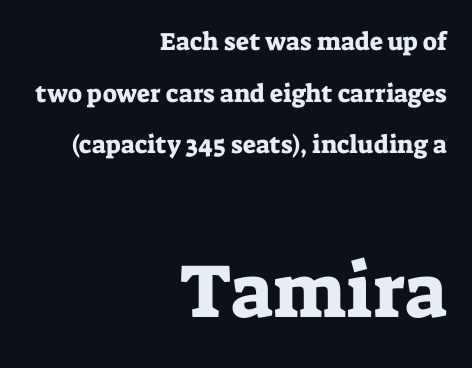
Q: Is the text italic (slanted)? A: No, it is upright.
Q: Is the typeface a serif or a sans-serif typeface? A: Serif.
Q: Is the text underlined? A: No.
Q: How is the paragraph aligned? A: Right-aligned.
Q: Is the spacing between letters normal or unusually wide? A: Normal.
Q: Is the spacing between lines tight, normal or loose? A: Loose.
Q: Which block of text is set in a larger size, the first (top) or the second (bottom)? A: The second (bottom) one.
Q: Width (condensed, normal, or wide)? A: Normal.
Q: Stroke contrast? A: Low.
Q: x-height? A: Medium.
Q: Monospaced? A: No.
